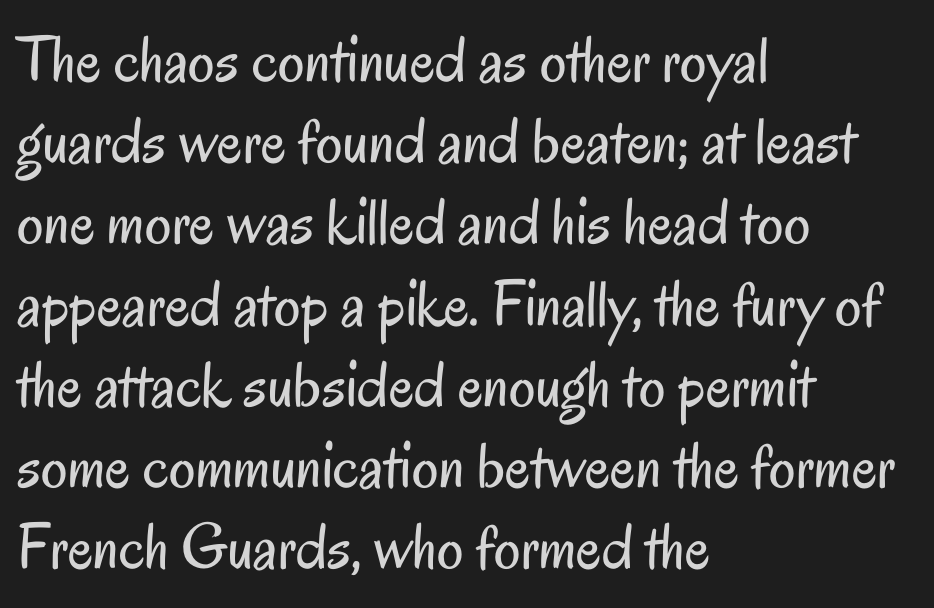
These lines are set flush left with a ragged right edge. Vertical stems look standard width or narrower in stroke. Observe the ordinary spacing: letters are neighbours, not strangers. Check the space under the baseline: it is left empty. Note the varied advance widths — an 'i' is clearly narrower than an 'm'. It's the straight-up-and-down kind of type.
